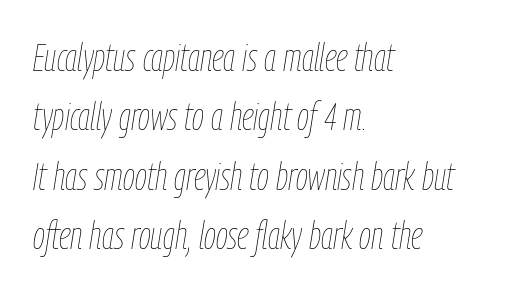
{"italic": "yes", "lean": "right", "slant_degrees": 9, "bold": "no", "weight": "thin", "width": "condensed", "stroke_contrast": "low", "x_height": "medium", "monospaced": "no", "underline": "no", "align": "left", "line_spacing": "normal", "line_spacing_ratio": 1.52, "letter_spacing": "normal", "letter_spacing_em": 0.0, "glyph_px": 39}
